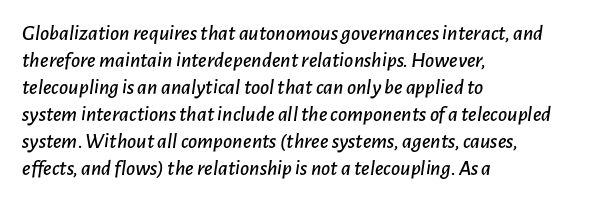
Q: Is the text italic (slanted)? A: Yes, it leans right by about 7 degrees.
Q: Is the text underlined? A: No.
Q: How is the paragraph aligned? A: Left-aligned.
Q: Is the spacing between letters normal or unusually wide? A: Normal.
